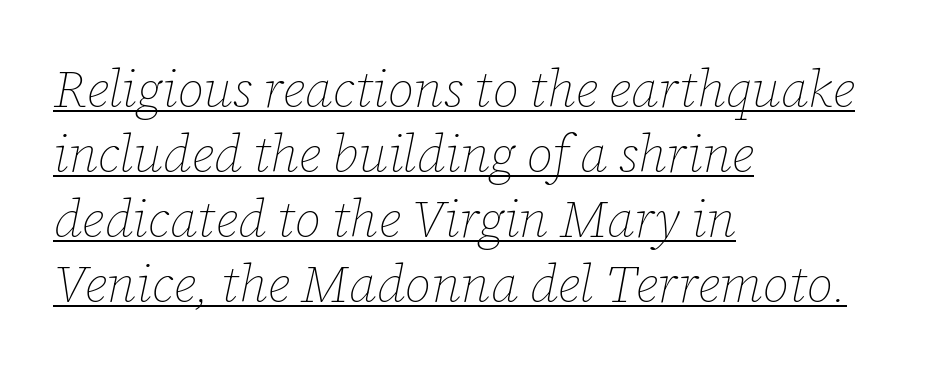
The image shows 52 px thin type, italic (leaning right); set left-aligned, normal line spacing (1.25x), normal letter spacing, underlined; low stroke contrast and a medium x-height.
